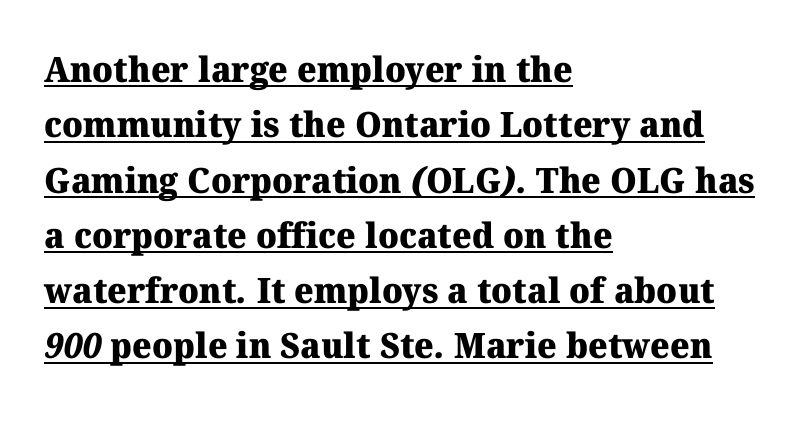
Q: Is the text bold? A: Yes.
Q: Is the typeface a serif or a sans-serif typeface? A: Serif.
Q: Is the text underlined? A: Yes.
Q: How is the paragraph aligned? A: Left-aligned.
Q: Is the spacing between letters normal or unusually wide? A: Normal.
Q: Is the spacing between lines tight, normal or loose? A: Normal.
Q: Width (condensed, normal, or wide)? A: Normal.
Q: Stroke contrast? A: Medium.
Q: x-height? A: Medium.
Q: Monospaced? A: No.
